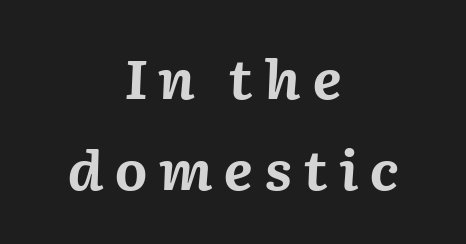
The image shows 53 px bold type, italic (leaning right); set centered, line spacing 1.72x, unusually wide letter spacing (+0.2 em), not underlined; medium stroke contrast and a medium x-height.
